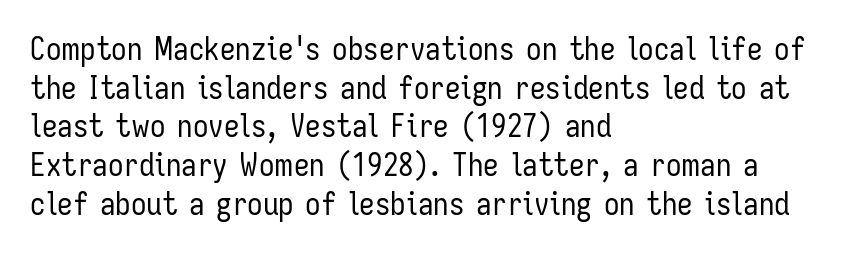
{"serif": "no", "italic": "no", "bold": "no", "weight": "regular", "width": "condensed", "stroke_contrast": "low", "x_height": "medium", "monospaced": "no", "underline": "no", "align": "left", "line_spacing": "normal", "line_spacing_ratio": 1.25, "letter_spacing": "normal", "letter_spacing_em": 0.0, "glyph_px": 31}
